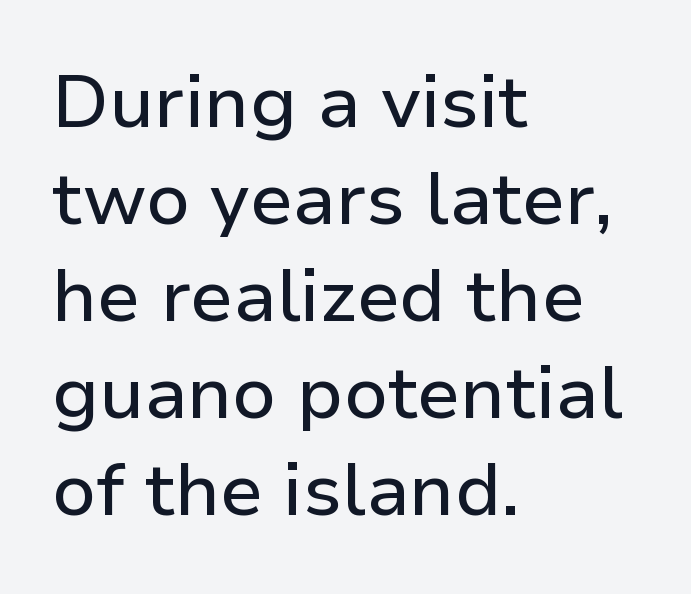
Think of a printed novel: that variable character pitch is what you see here. Reading down the block, your eye returns to a fixed left position each line. How are the letters spaced? Ordinarily, with no added tracking. Clear beneath every line of the passage. Students, observe: this is what conventionally led text looks like.
